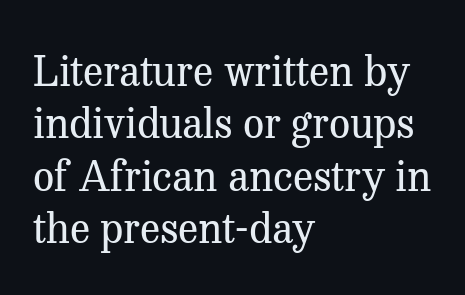
{"serif": "yes", "italic": "no", "bold": "no", "weight": "regular", "width": "normal", "stroke_contrast": "medium", "x_height": "medium", "monospaced": "no", "underline": "no", "align": "left", "line_spacing": "normal", "line_spacing_ratio": 1.25, "letter_spacing": "normal", "letter_spacing_em": 0.0, "glyph_px": 42}
